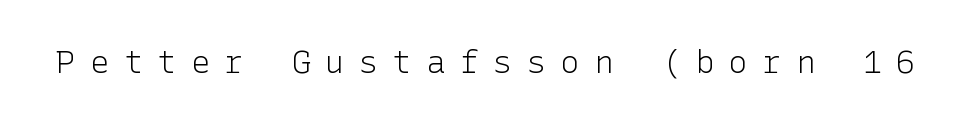
{"serif": "no", "italic": "no", "bold": "no", "weight": "light", "width": "normal", "stroke_contrast": "low", "x_height": "medium", "underline": "no", "letter_spacing": "wide", "letter_spacing_em": 0.45, "glyph_px": 32}
